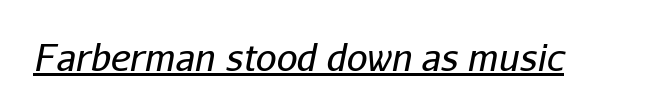
Students, observe the line beneath the letters — that is underlining. Here the designer chose a conventional face with non-uniform glyph widths. Slanted lettering throughout. Stroke thickness stays within the range of a standard reading face or lighter. Default kerning and tracking; the words read as compact shapes.
